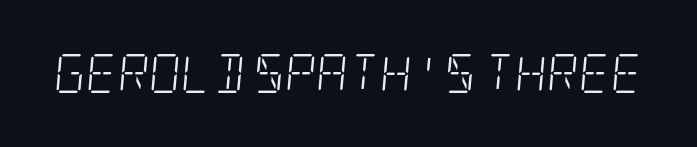
The image shows 39 px light, condensed serif type, italic (leaning right); set normal letter spacing, not underlined; low stroke contrast and a large x-height.
